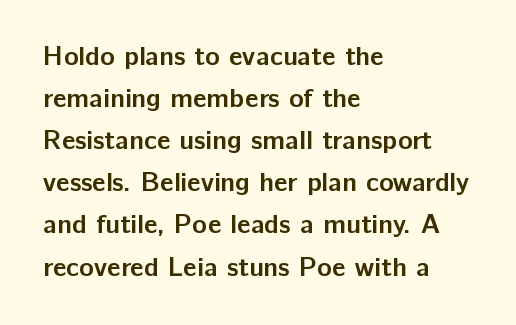
Nothing unusual about the tracking: characters are spaced as the font intends. Layout note: lines flush left. Does the lettering tilt? It doesn't — this is upright. The characters look thick and weighty, a clear bold. If you measured baseline to baseline, you'd find a middling distance. Underlining? Definitely not there.
